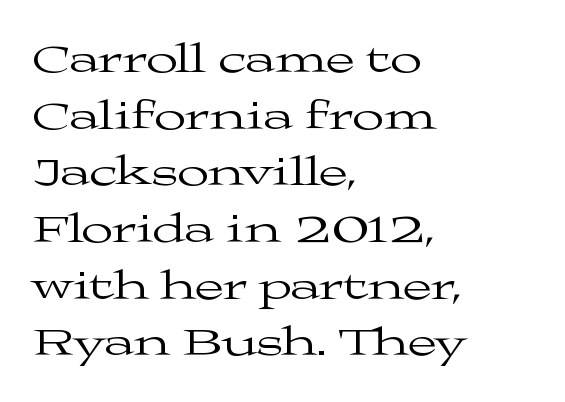
{"serif": "yes", "italic": "no", "bold": "no", "weight": "regular", "width": "wide", "stroke_contrast": "medium", "x_height": "medium", "monospaced": "no", "underline": "no", "align": "left", "line_spacing": "normal", "line_spacing_ratio": 1.35, "letter_spacing": "normal", "letter_spacing_em": 0.0, "glyph_px": 42}
